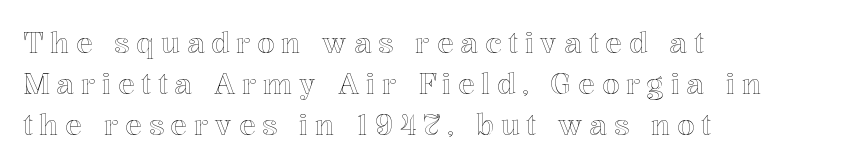
The image shows 28 px text type, upright; set left-aligned, normal line spacing (1.47x), unusually wide letter spacing (+0.24 em), not underlined; a medium x-height.
